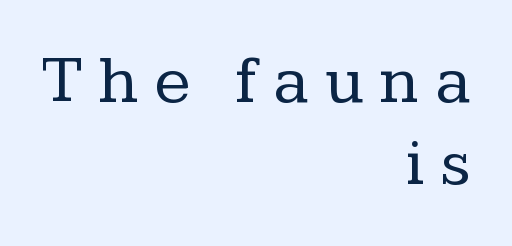
{"serif": "yes", "italic": "no", "bold": "no", "weight": "regular", "width": "normal", "stroke_contrast": "low", "x_height": "medium", "monospaced": "no", "underline": "no", "align": "right", "line_spacing_ratio": 1.2, "letter_spacing": "wide", "letter_spacing_em": 0.23, "glyph_px": 68}
